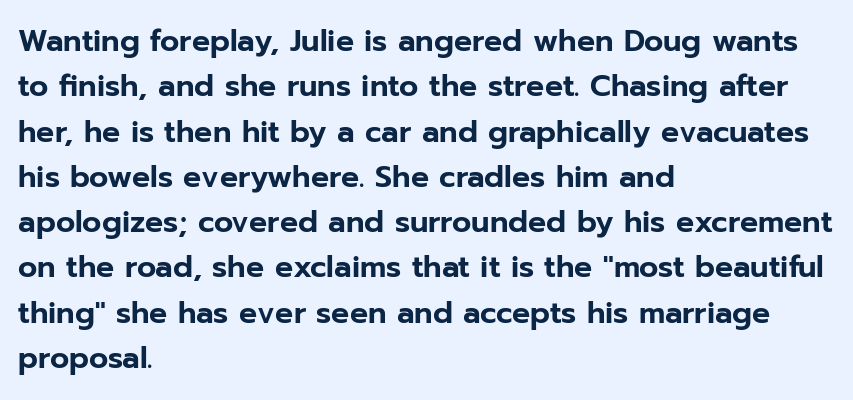
Rows of type keep a routine distance in the vertical direction. The letters stand straight up with perfectly vertical stems. The passage is arranged the way most books set body copy — flush left. A typesetter would call this proportional, since set widths differ per character. A typesetter would call this zero additional tracking.
